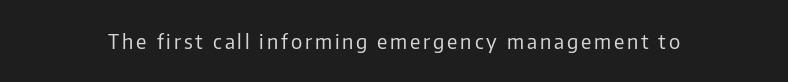
The image shows 20 px text type, upright; set not underlined.
